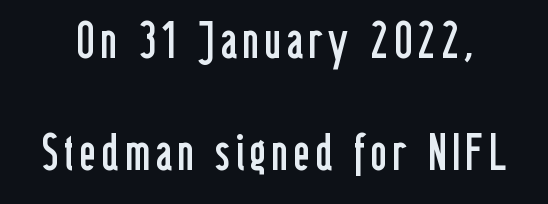
A sans-serif font was chosen for this passage. The designer dialed line spacing up above the default. Quick note: underline off. Proportional: the letters do not fall into vertical columns. The passage shown is not bold in any degree. The axis of the letterforms is exactly vertical.
